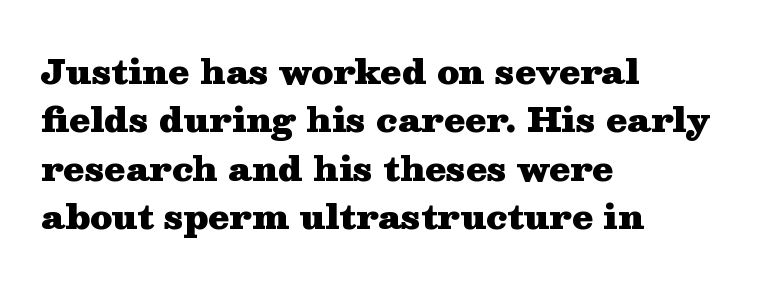
The glyphs have the mass of a bold cut. In terms of letterspacing, this is plain default setting. Every character sits straight up, as roman type does. Line starts are locked; line ends wander. Varying glyph widths throughout — classic text-font behaviour.
